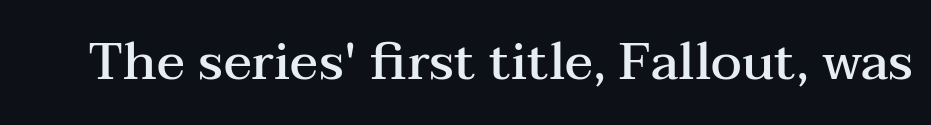
{"serif": "yes", "italic": "no", "bold": "semi", "weight": "semibold", "width": "wide", "stroke_contrast": "medium", "x_height": "medium", "monospaced": "no", "underline": "no", "letter_spacing": "normal", "letter_spacing_em": 0.0, "glyph_px": 52}
